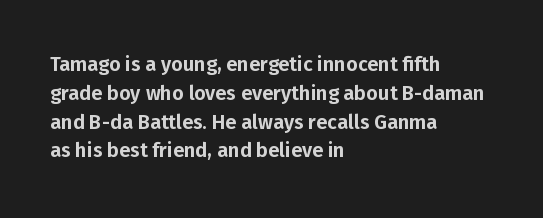
Q: Is the text italic (slanted)? A: No, it is upright.
Q: Is the text underlined? A: No.
Q: How is the paragraph aligned? A: Left-aligned.
Q: Is the spacing between letters normal or unusually wide? A: Normal.
Q: Is the spacing between lines tight, normal or loose? A: Normal.
